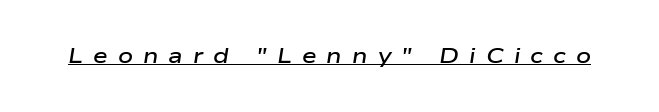
{"italic": "yes", "lean": "right", "slant_degrees": 9, "bold": "semi", "underline": "yes", "letter_spacing": "wide", "letter_spacing_em": 0.48, "glyph_px": 21}
